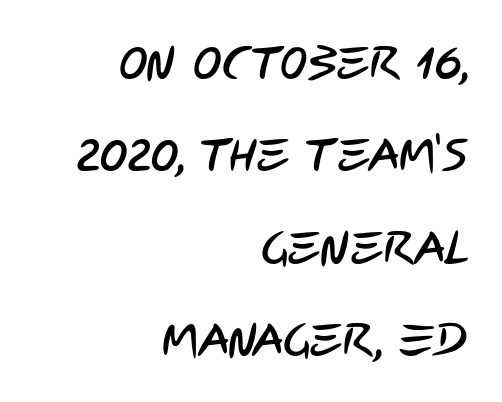
{"serif": "no", "width": "condensed", "stroke_contrast": "low", "x_height": "large", "monospaced": "no", "underline": "no", "align": "right", "line_spacing": "loose", "line_spacing_ratio": 2.01, "letter_spacing": "normal", "letter_spacing_em": 0.0, "glyph_px": 46}
